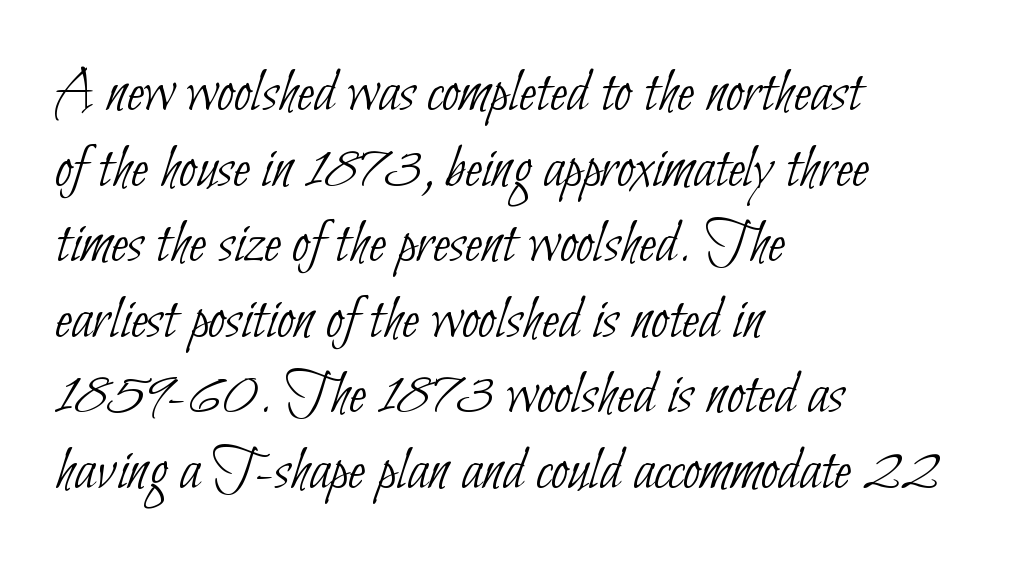
Visually the block forms a straight wall on the left and a jagged coastline on the right. Think of a printed novel: that variable character pitch is what you see here. This is sans-serif lettering, the kind often seen on screens and signage. Heaviness? Minimal to ordinary, like unemphasized prose. Between one letter and the next there's only the usual sliver of space.
